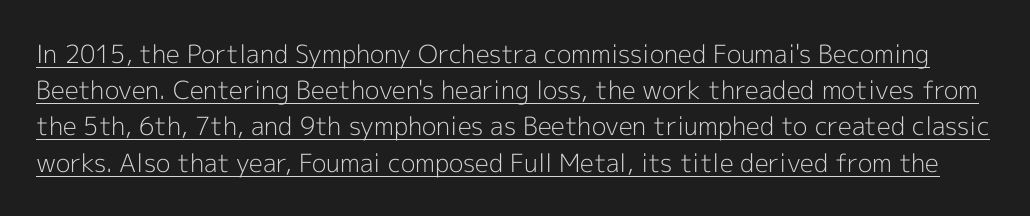
Q: Is the text bold? A: No.
Q: Is the text italic (slanted)? A: No, it is upright.
Q: Is the text underlined? A: Yes.
Q: Is the spacing between letters normal or unusually wide? A: Normal.
Q: Is the spacing between lines tight, normal or loose? A: Normal.
